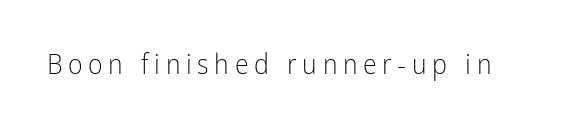
{"serif": "no", "italic": "no", "bold": "no", "weight": "light", "width": "condensed", "stroke_contrast": "low", "x_height": "medium", "monospaced": "no", "underline": "no", "letter_spacing": "wide", "letter_spacing_em": 0.2, "glyph_px": 28}
